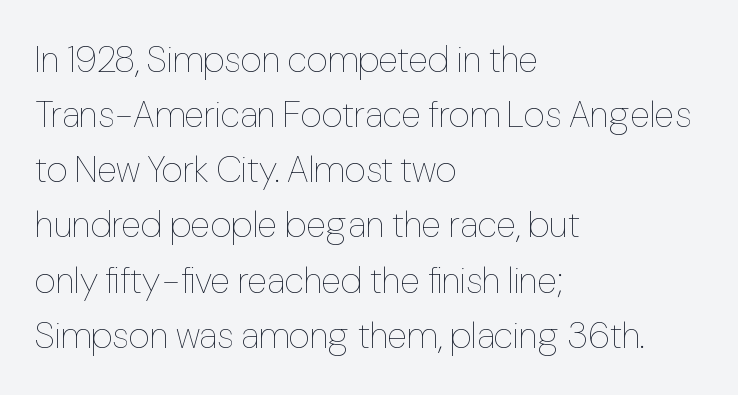
Q: Is the text bold? A: No.
Q: Is the text italic (slanted)? A: No, it is upright.
Q: Is the text underlined? A: No.
Q: How is the paragraph aligned? A: Left-aligned.
Q: Is the spacing between letters normal or unusually wide? A: Normal.
Q: Is the spacing between lines tight, normal or loose? A: Normal.
Q: Width (condensed, normal, or wide)? A: Condensed.
Q: Stroke contrast? A: Low.
Q: x-height? A: Medium.
Q: Monospaced? A: No.
